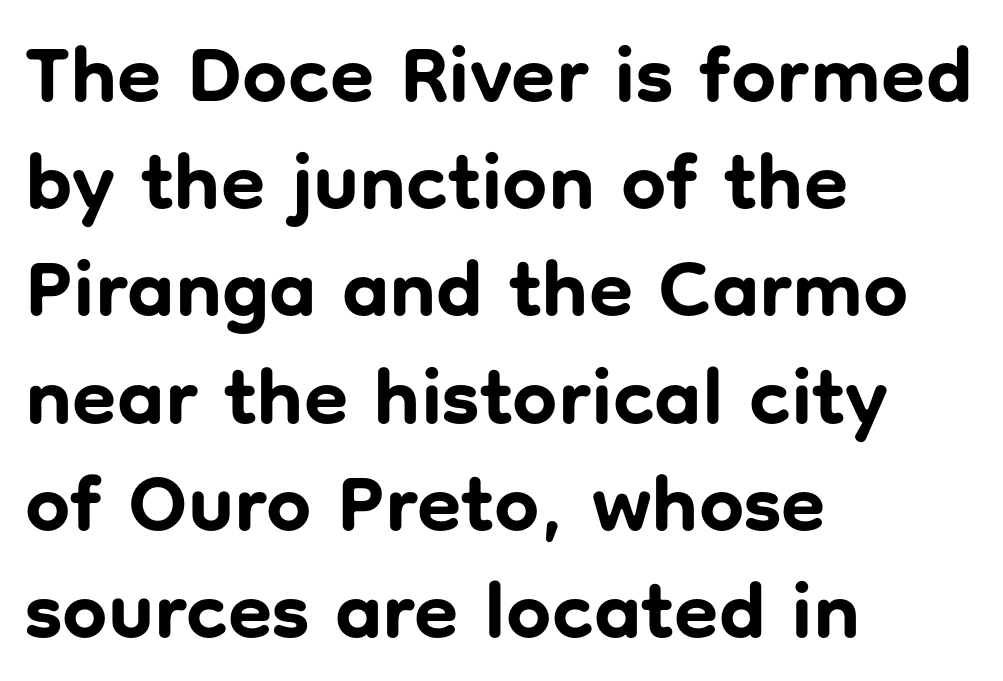
{"serif": "no", "italic": "no", "bold": "yes", "weight": "bold", "width": "normal", "stroke_contrast": "low", "x_height": "medium", "monospaced": "no", "underline": "no", "align": "left", "line_spacing": "normal", "line_spacing_ratio": 1.34, "letter_spacing": "normal", "letter_spacing_em": 0.0, "glyph_px": 80}
